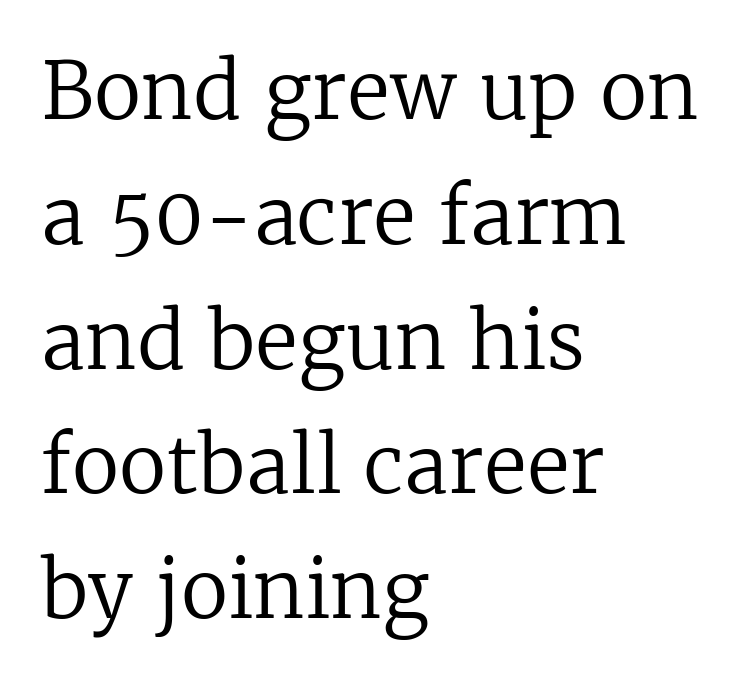
{"serif": "yes", "italic": "no", "bold": "no", "weight": "regular", "width": "normal", "stroke_contrast": "low", "x_height": "medium", "monospaced": "no", "underline": "no", "align": "left", "line_spacing": "normal", "line_spacing_ratio": 1.58, "letter_spacing": "normal", "letter_spacing_em": 0.0, "glyph_px": 79}
